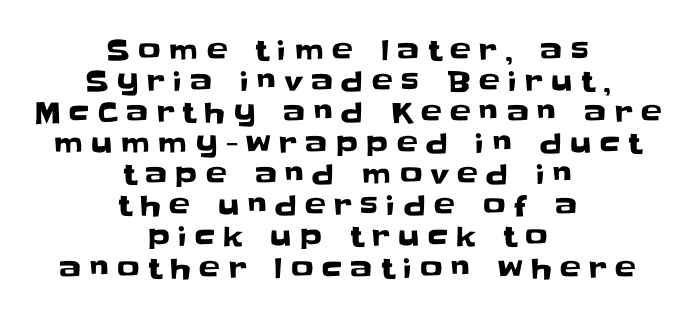
The image shows 28 px sans-serif type, upright; set centered, tight line spacing (1.11x), unusually wide letter spacing (+0.3 em), not underlined; low stroke contrast and a large x-height.
